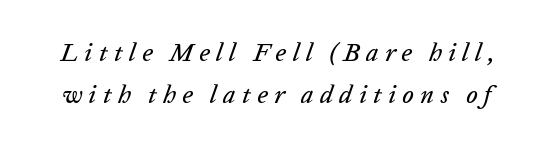
Q: Is the text italic (slanted)? A: Yes, it leans right by about 20 degrees.
Q: Is the text underlined? A: No.
Q: Is the spacing between letters normal or unusually wide? A: Unusually wide.
Q: Is the spacing between lines tight, normal or loose? A: Normal.
